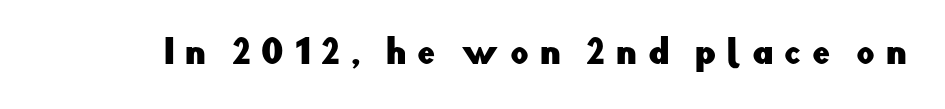
Q: Is the text italic (slanted)? A: No, it is upright.
Q: Is the typeface a serif or a sans-serif typeface? A: Sans-serif.
Q: Is the text underlined? A: No.
Q: Is the spacing between letters normal or unusually wide? A: Unusually wide.
Q: Width (condensed, normal, or wide)? A: Normal.
Q: Stroke contrast? A: Low.
Q: x-height? A: Small.
Q: Monospaced? A: No.
